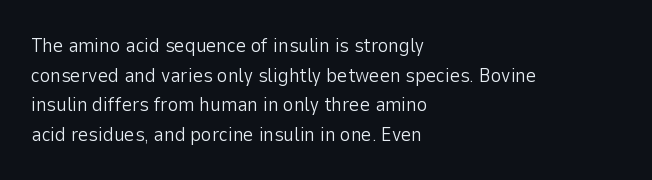
Compared with a typical body face, this is equally light or lighter still. The line texture is even and compact thanks to regular tracking. The space directly below the letters is spotless. Nope, not italic — everything's standing straight.
